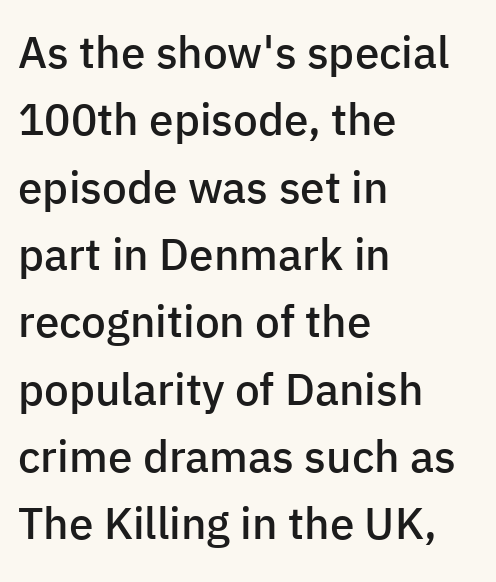
The characters display no serif detailing; their extremities are plain. The rendering uses a moderate line-height, typical for paragraphs. Stroke thickness is moderately raised; the sample reads as semibold. Is there any slant? The stems are plumb. The glyphs are unaccompanied by any horizontal stroke below them.
